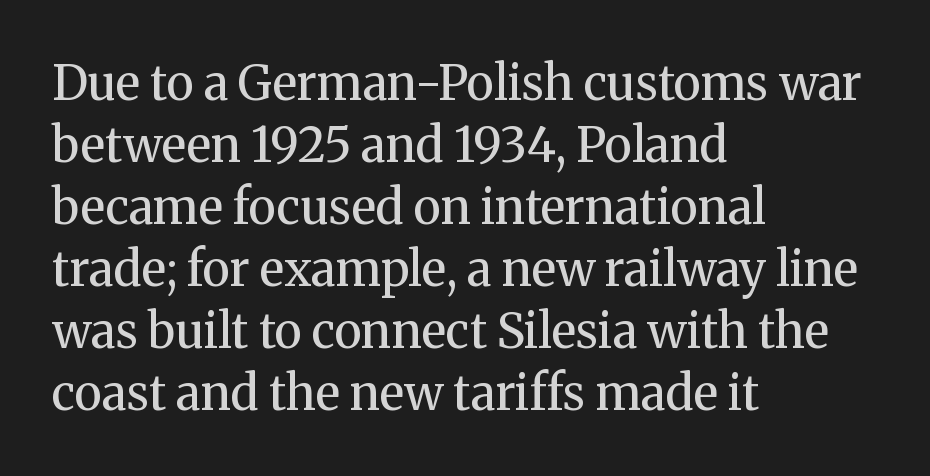
Stem width sits at or under what a default text font uses. Nobody touched the tracking dial on this one. Style check: upright. You could not count columns in this text — the font is proportionally spaced.
